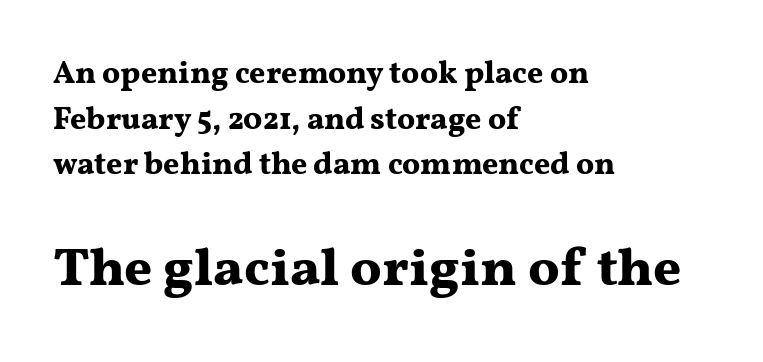
{"serif": "yes", "italic": "no", "bold": "yes", "weight": "bold", "width": "wide", "stroke_contrast": "medium", "x_height": "medium", "monospaced": "no", "underline": "no", "align": "left", "line_spacing": "normal", "line_spacing_ratio": 1.47, "letter_spacing": "normal", "letter_spacing_em": 0.0, "larger_block": "second", "size_ratio": 1.74, "glyph_px": 54}
